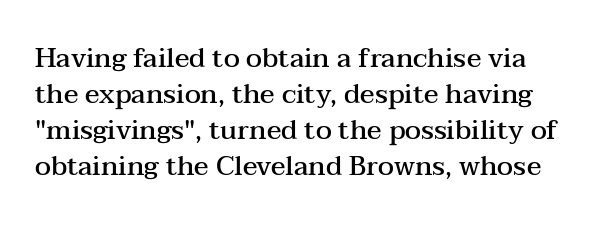
Notice how the stems are strictly vertical — no italics here. Slightly chunky letters — semibold, I'd say, not full bold. Words appear dense and cohesive because spacing is normal. Is there much room between lines? A standard amount, neither cramped nor airy.
